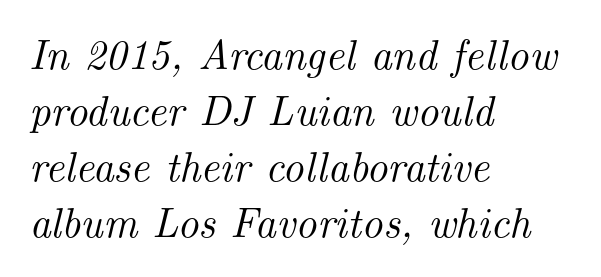
Nobody touched the tracking dial on this one. The baseline area is clear. A typesetter would mark this as italic. The setting favours the left margin, as ordinary paragraphs usually do. Is this a fixed-width face? No — the glyphs have proportional, varying widths. These lines sit exactly where default settings would place them.
